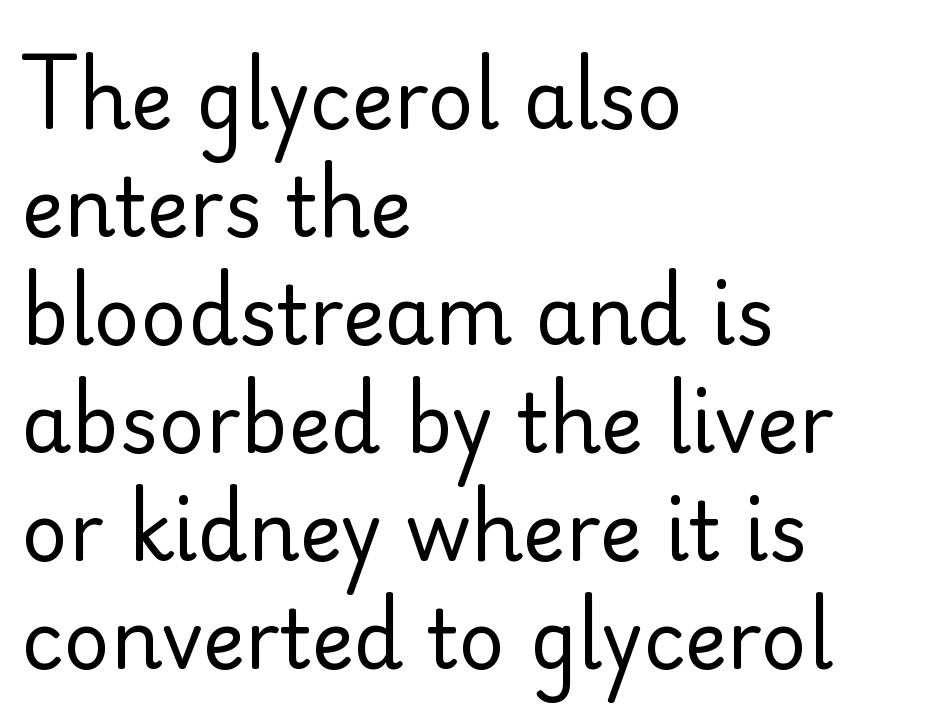
{"serif": "no", "italic": "no", "bold": "no", "weight": "regular", "width": "normal", "stroke_contrast": "low", "x_height": "small", "monospaced": "no", "underline": "no", "align": "left", "line_spacing": "normal", "line_spacing_ratio": 1.35, "letter_spacing": "normal", "letter_spacing_em": 0.0, "glyph_px": 80}
